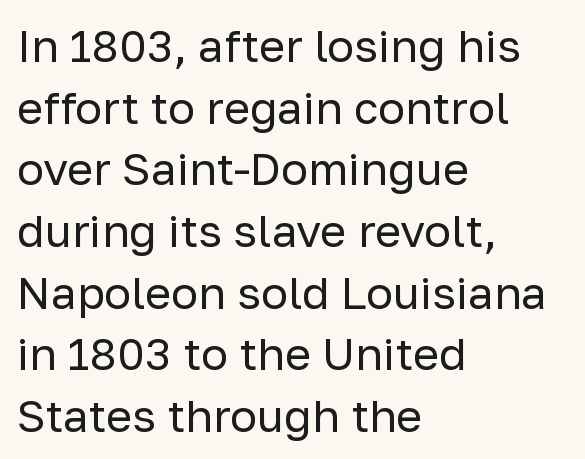
The letters carry no serifs — their stems end cleanly without finishing strokes. Here the designer chose a conventional face with non-uniform glyph widths. This sample is left-justified, so line endings fall wherever the words run out. Short note: letters normally spaced. Leading: standard. This is roman type, the default non-slanted kind.
